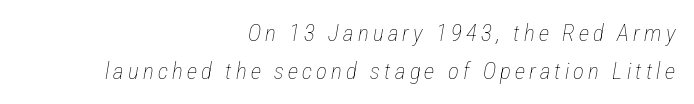
Q: Is the text bold? A: No.
Q: Is the text italic (slanted)? A: Yes, it leans right by about 12 degrees.
Q: Is the text underlined? A: No.
Q: How is the paragraph aligned? A: Right-aligned.
Q: Is the spacing between lines tight, normal or loose? A: Normal.
